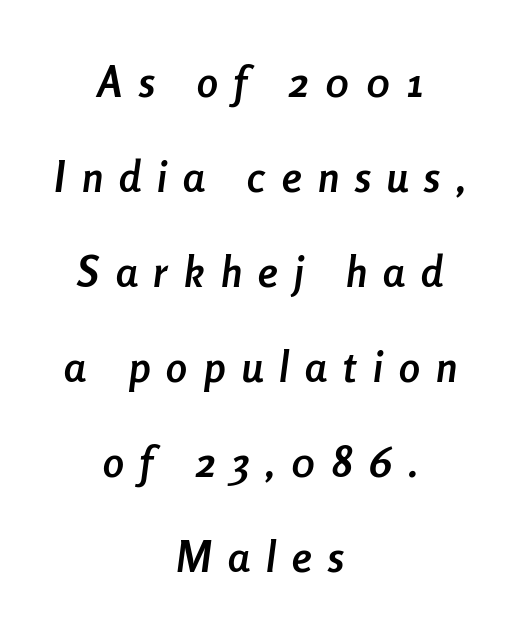
Q: Is the text bold? A: Yes.
Q: Is the text italic (slanted)? A: Yes, it leans right by about 8 degrees.
Q: Is the text underlined? A: No.
Q: How is the paragraph aligned? A: Centered.
Q: Is the spacing between letters normal or unusually wide? A: Unusually wide.
Q: Is the spacing between lines tight, normal or loose? A: Loose.
Q: Width (condensed, normal, or wide)? A: Condensed.
Q: Stroke contrast? A: Low.
Q: x-height? A: Medium.
Q: Monospaced? A: No.
